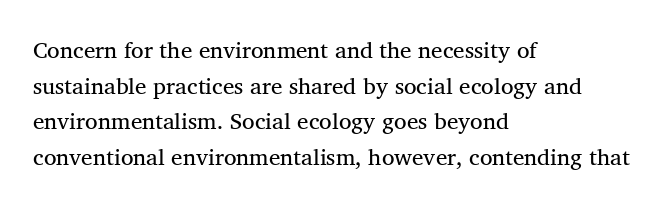
The image shows 23 px text type, upright; set left-aligned, normal line spacing (1.55x), normal letter spacing, not underlined.
